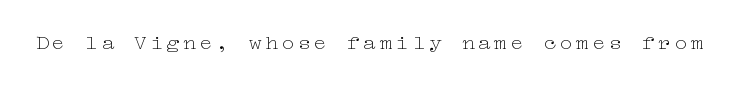
Q: Is the text bold? A: No.
Q: Is the text italic (slanted)? A: No, it is upright.
Q: Is the text underlined? A: No.
